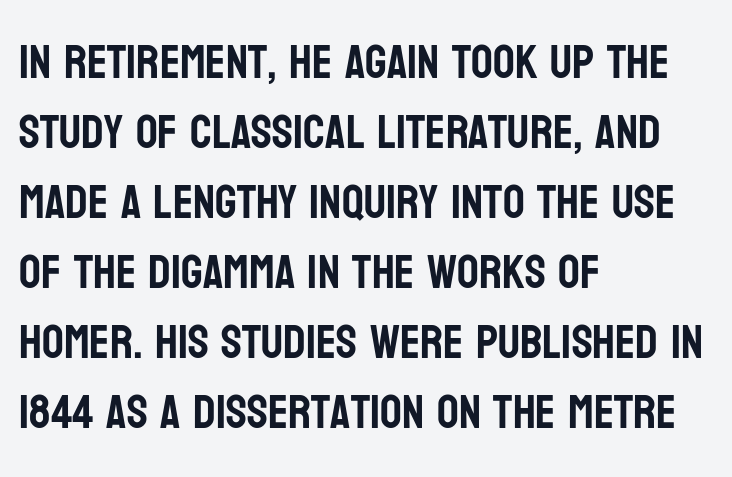
{"serif": "no", "italic": "no", "width": "condensed", "stroke_contrast": "low", "x_height": "large", "monospaced": "no", "underline": "no", "align": "left", "line_spacing": "normal", "line_spacing_ratio": 1.46, "letter_spacing": "normal", "letter_spacing_em": 0.0, "glyph_px": 48}
